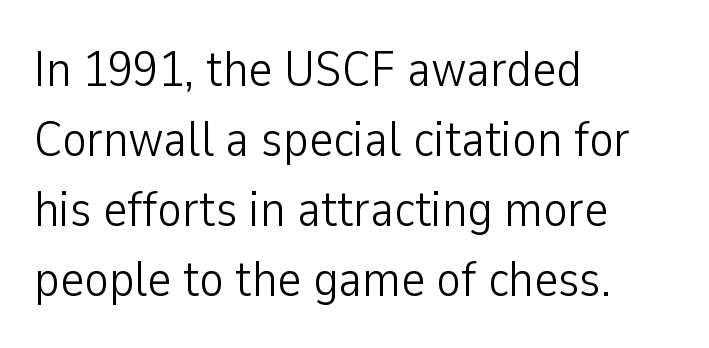
Q: Is the text bold? A: No.
Q: Is the text italic (slanted)? A: No, it is upright.
Q: Is the typeface a serif or a sans-serif typeface? A: Sans-serif.
Q: Is the text underlined? A: No.
Q: How is the paragraph aligned? A: Left-aligned.
Q: Is the spacing between letters normal or unusually wide? A: Normal.
Q: Is the spacing between lines tight, normal or loose? A: Normal.
Q: Width (condensed, normal, or wide)? A: Condensed.
Q: Stroke contrast? A: Low.
Q: x-height? A: Medium.
Q: Monospaced? A: No.
